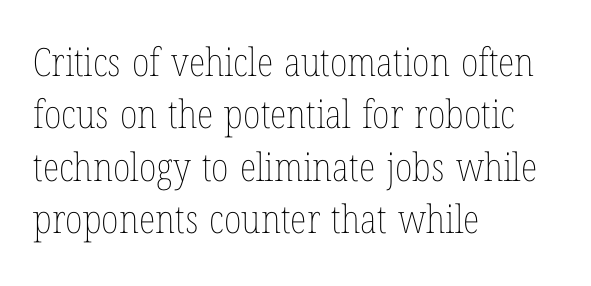
{"italic": "no", "bold": "no", "weight": "thin", "width": "condensed", "stroke_contrast": "low", "x_height": "medium", "monospaced": "no", "underline": "no", "align": "left", "line_spacing": "normal", "line_spacing_ratio": 1.34, "letter_spacing": "normal", "letter_spacing_em": 0.0, "glyph_px": 39}
